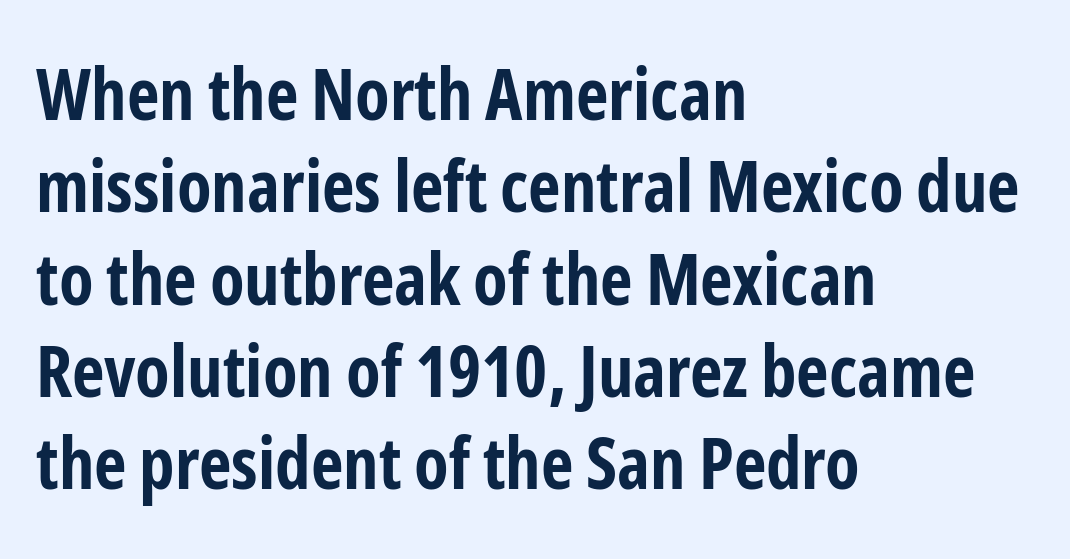
{"serif": "no", "italic": "no", "bold": "yes", "weight": "bold", "width": "condensed", "stroke_contrast": "low", "x_height": "medium", "monospaced": "no", "underline": "no", "align": "left", "line_spacing": "normal", "line_spacing_ratio": 1.3, "letter_spacing": "normal", "letter_spacing_em": 0.0, "glyph_px": 71}
